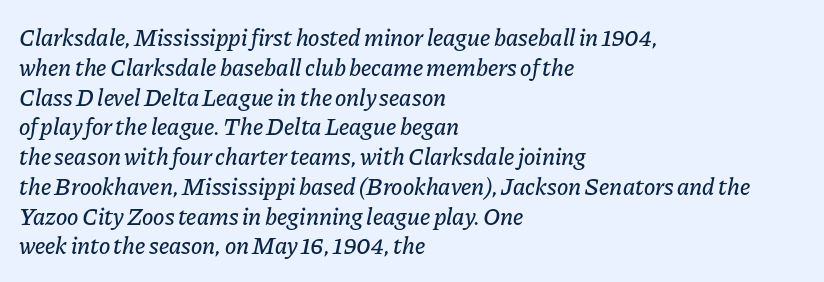
The image shows 24 px text type, italic (leaning right); set left-aligned, line spacing 1.24x, normal letter spacing, not underlined.
